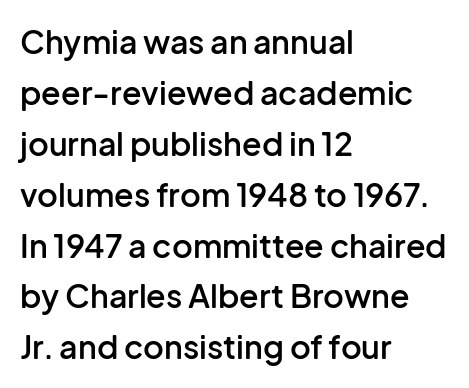
The image shows 32 px semibold sans-serif type, upright; set left-aligned, normal line spacing (1.59x), normal letter spacing, not underlined; low stroke contrast and a medium x-height.
